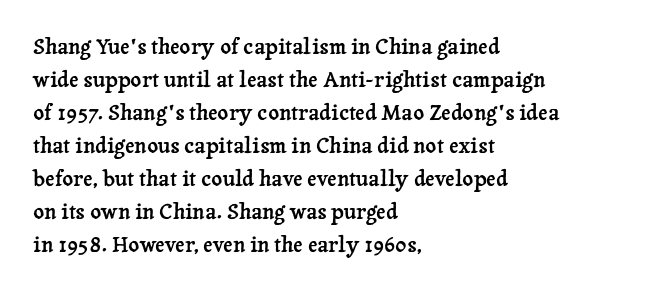
{"italic": "no", "underline": "no", "align": "left", "line_spacing": "normal", "line_spacing_ratio": 1.57, "letter_spacing": "normal", "letter_spacing_em": 0.0, "glyph_px": 21}
